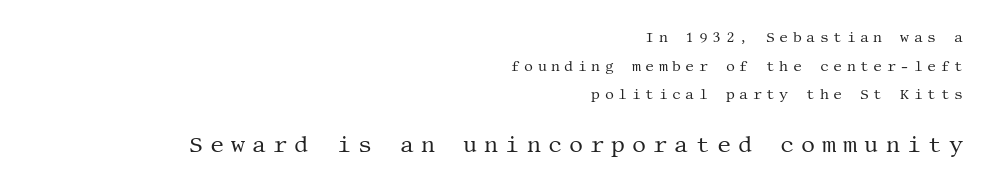
{"italic": "no", "bold": "no", "underline": "no", "align": "right", "line_spacing": "loose", "line_spacing_ratio": 2.04, "letter_spacing": "wide", "letter_spacing_em": 0.32, "larger_block": "second", "size_ratio": 1.57, "glyph_px": 22}
